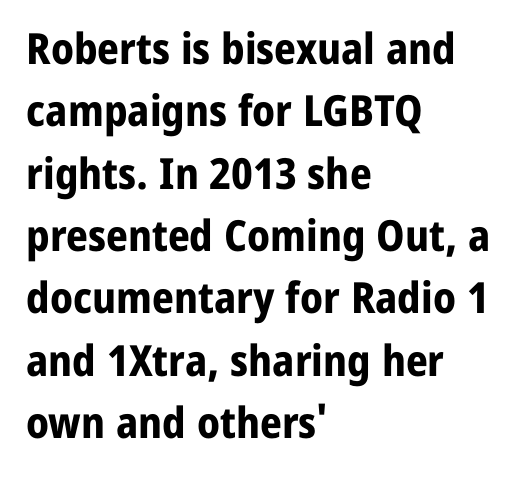
Q: Is the text bold? A: Yes.
Q: Is the text italic (slanted)? A: No, it is upright.
Q: Is the typeface a serif or a sans-serif typeface? A: Sans-serif.
Q: Is the text underlined? A: No.
Q: How is the paragraph aligned? A: Left-aligned.
Q: Is the spacing between letters normal or unusually wide? A: Normal.
Q: Is the spacing between lines tight, normal or loose? A: Normal.
Q: Width (condensed, normal, or wide)? A: Normal.
Q: Stroke contrast? A: Low.
Q: x-height? A: Medium.
Q: Monospaced? A: No.
